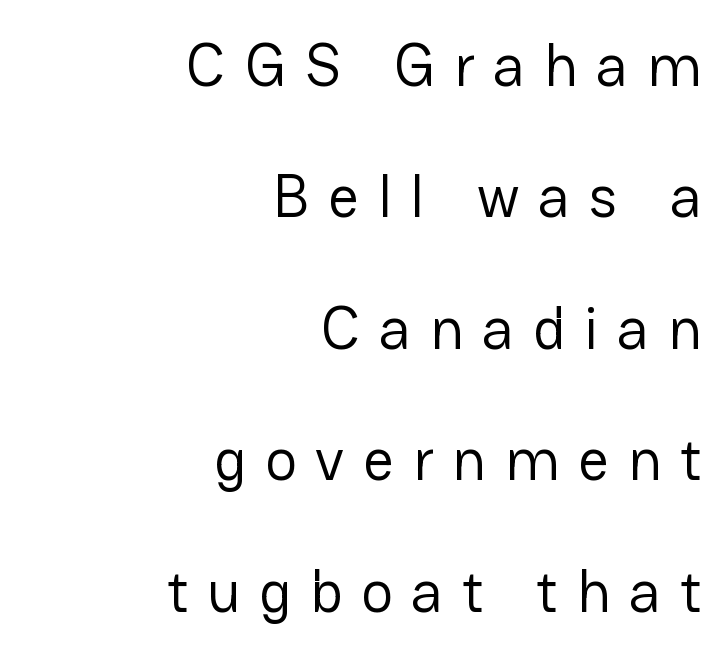
{"serif": "no", "italic": "no", "bold": "no", "weight": "regular", "width": "normal", "stroke_contrast": "low", "x_height": "medium", "monospaced": "no", "underline": "no", "align": "right", "line_spacing": "loose", "line_spacing_ratio": 2.19, "letter_spacing": "wide", "letter_spacing_em": 0.31, "glyph_px": 60}
